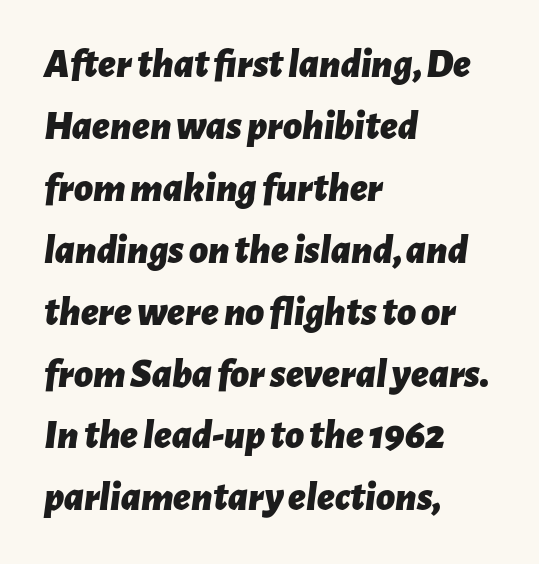
Spacing verdict: proportional, widths tailored to each character. Is the type slanted? Yes — the strokes lean at a clear angle. Check under the words: just untouched page. The glyphs have the mass of a bold cut.
